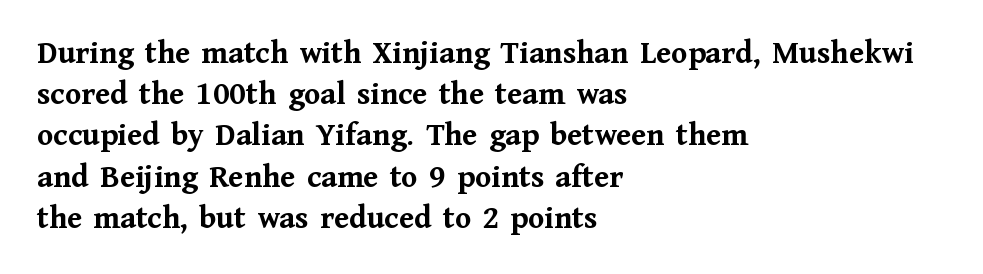
The passage shown has conventional tracking throughout. The rows are spaced the way most documents space them. Little horizontal feet cap the strokes, marking this as serif type. The lettering holds an erect, upright posture throughout. Where is the straight margin? On the left.
